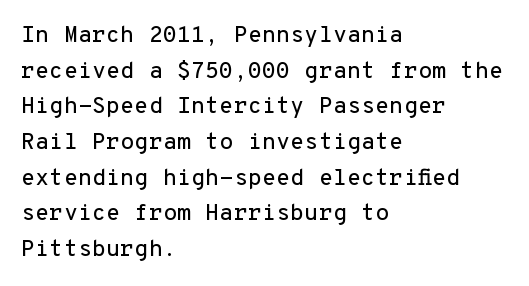
The image shows 23 px text type, upright; set left-aligned, normal line spacing (1.55x), normal letter spacing, not underlined.
